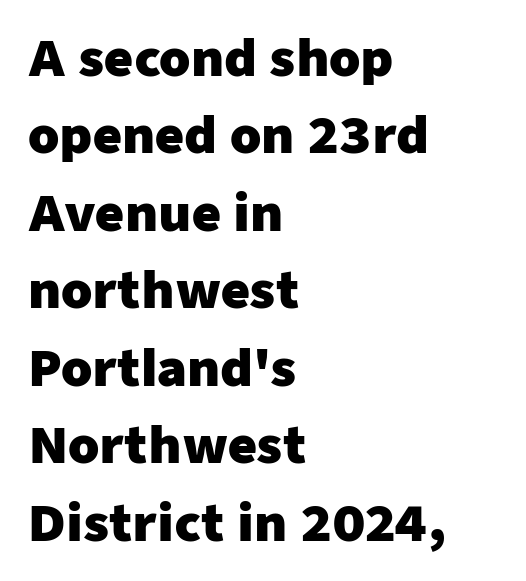
The image shows 50 px heavy sans-serif type, upright; set left-aligned, normal line spacing (1.55x), normal letter spacing, not underlined; low stroke contrast and a medium x-height.
